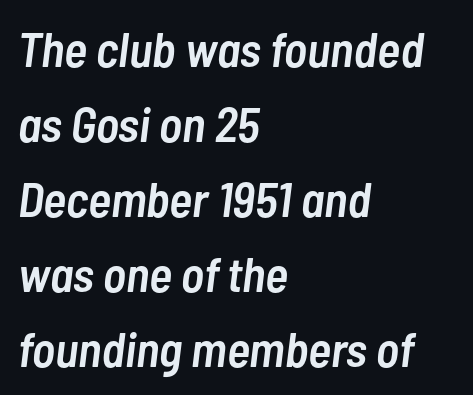
Q: Is the text bold? A: Semi-bold.
Q: Is the text italic (slanted)? A: Yes, it leans right by about 7 degrees.
Q: Is the text underlined? A: No.
Q: How is the paragraph aligned? A: Left-aligned.
Q: Is the spacing between letters normal or unusually wide? A: Normal.
Q: Is the spacing between lines tight, normal or loose? A: Normal.
Q: Width (condensed, normal, or wide)? A: Condensed.
Q: Stroke contrast? A: Low.
Q: x-height? A: Medium.
Q: Monospaced? A: No.
